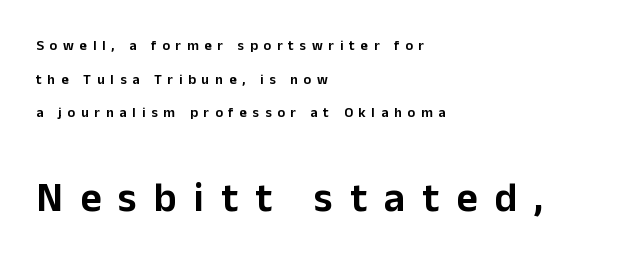
Is there any slant? The stems are plumb. Top chunk: small. Bottom chunk: large. The rendering uses natural spacing where letterforms have individual widths. Compared with a centered layout, this one pins lines to the left instead.
